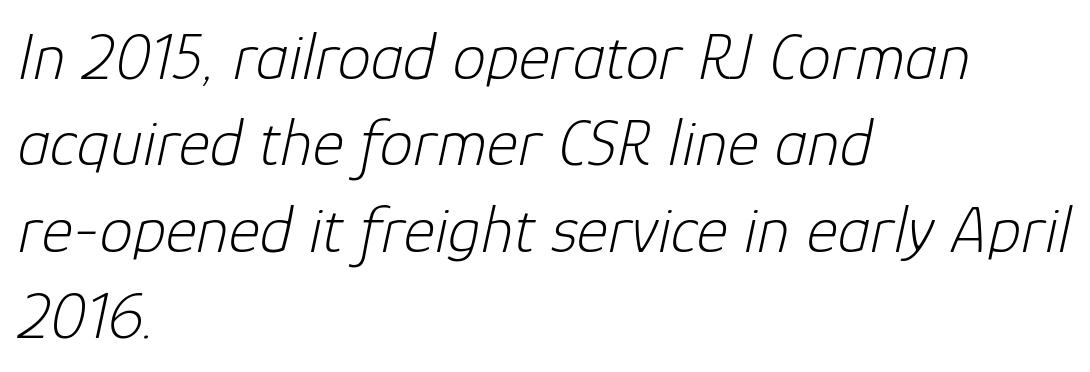
The image shows 67 px light type, italic (leaning right); set left-aligned, normal line spacing (1.29x), normal letter spacing, not underlined; low stroke contrast and a medium x-height.
